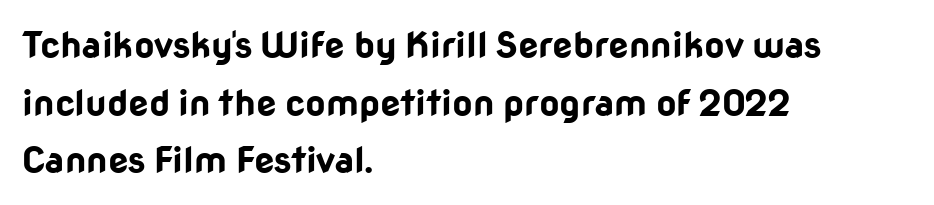
This sample keeps an unexceptional amount of space between lines. Each row of text sits above clean, open space. What kind of face is this? One without serifs — a sans. Italic: no, the glyphs are upright roman. Summary of weight: heavy, a full bold.
